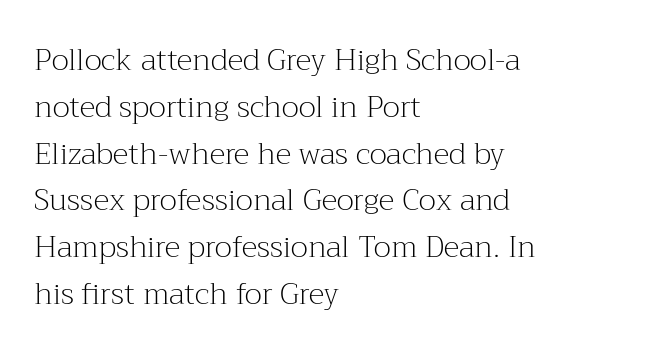
The image shows 30 px light serif type, upright; set left-aligned, normal line spacing (1.56x), normal letter spacing, not underlined; medium stroke contrast and a medium x-height.
